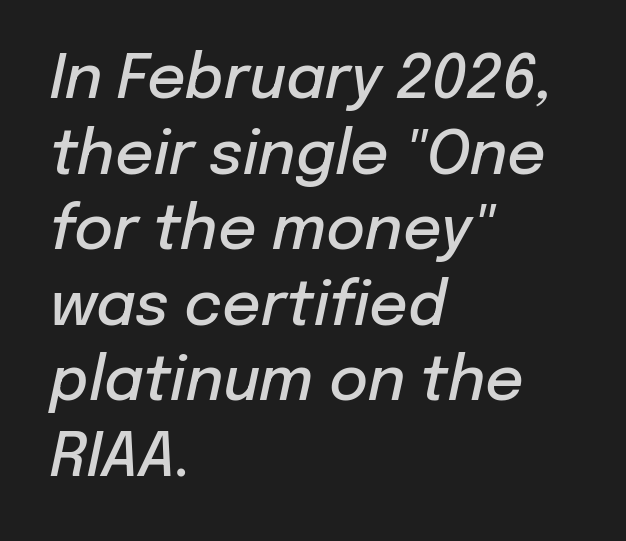
This sample is left-justified, so line endings fall wherever the words run out. The characters look somewhat weighty, a semibold short of true bold. One glance says typical: line gaps are just what's usual. Do the characters align in a grid? No, the font is proportional.
